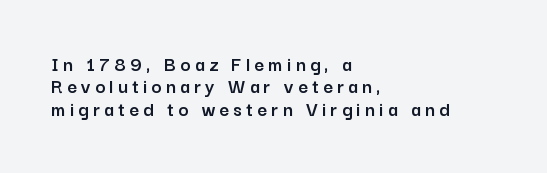
These lines are set flush left with a ragged right edge. Letter spacing: wide. Vertical strokes here are truly vertical. Leading: reduced. Letters rest on an invisible, unmarked baseline.
